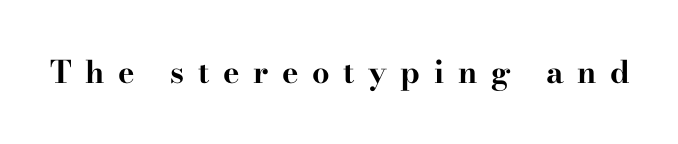
Q: Is the text bold? A: Yes.
Q: Is the text italic (slanted)? A: No, it is upright.
Q: Is the typeface a serif or a sans-serif typeface? A: Serif.
Q: Is the text underlined? A: No.
Q: Is the spacing between letters normal or unusually wide? A: Unusually wide.
Q: Width (condensed, normal, or wide)? A: Wide.
Q: Stroke contrast? A: High.
Q: x-height? A: Small.
Q: Monospaced? A: No.
